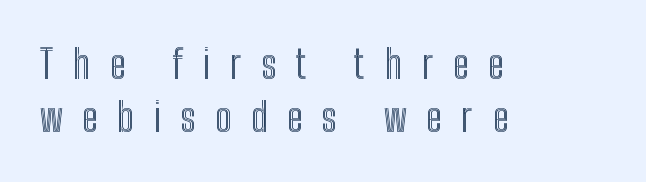
The image shows 39 px condensed type, upright; set left-aligned, normal line spacing (1.36x), unusually wide letter spacing (+0.5 em), not underlined; a medium x-height.
